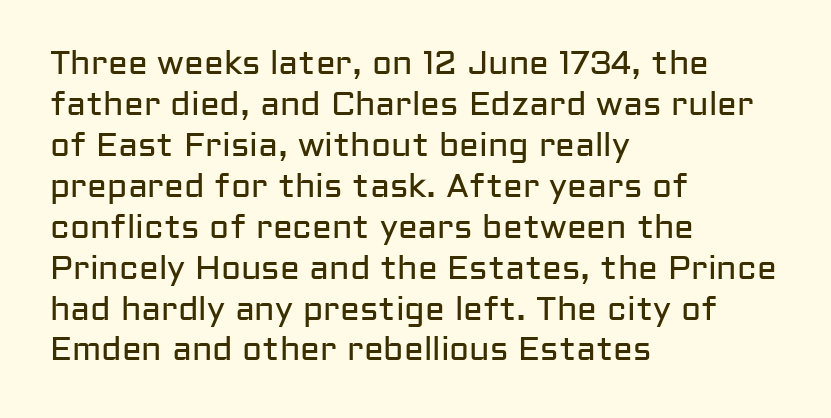
Q: Is the text bold? A: No.
Q: Is the text italic (slanted)? A: No, it is upright.
Q: Is the typeface a serif or a sans-serif typeface? A: Sans-serif.
Q: Is the text underlined? A: No.
Q: How is the paragraph aligned? A: Left-aligned.
Q: Is the spacing between letters normal or unusually wide? A: Normal.
Q: Width (condensed, normal, or wide)? A: Normal.
Q: Stroke contrast? A: Low.
Q: x-height? A: Medium.
Q: Monospaced? A: No.
